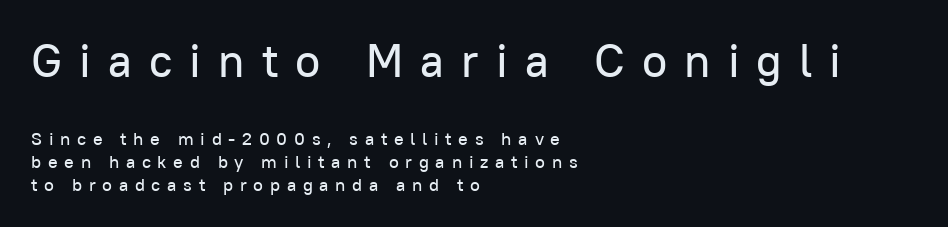
Q: Is the text italic (slanted)? A: No, it is upright.
Q: Is the typeface a serif or a sans-serif typeface? A: Sans-serif.
Q: Is the text underlined? A: No.
Q: How is the paragraph aligned? A: Left-aligned.
Q: Is the spacing between letters normal or unusually wide? A: Unusually wide.
Q: Is the spacing between lines tight, normal or loose? A: Normal.
Q: Which block of text is set in a larger size, the first (top) or the second (bottom)? A: The first (top) one.
Q: Width (condensed, normal, or wide)? A: Normal.
Q: Stroke contrast? A: Low.
Q: x-height? A: Medium.
Q: Monospaced? A: No.
